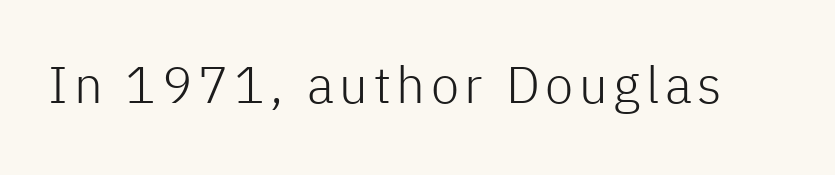
The image shows 51 px light sans-serif type, upright; set not underlined; low stroke contrast and a medium x-height.
